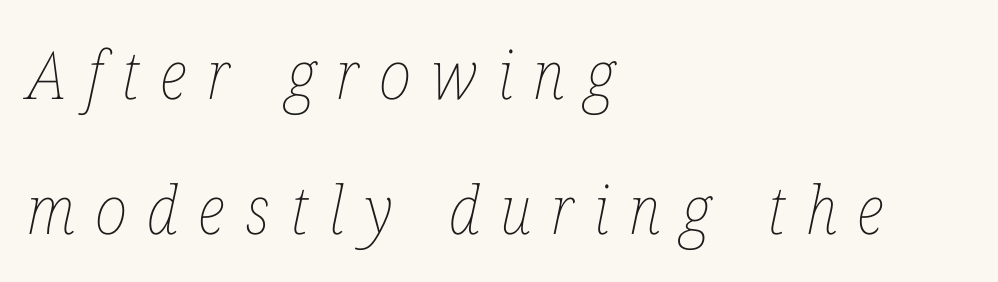
The image shows 67 px thin, condensed type, italic (leaning right); set left-aligned, loose line spacing (2.02x), unusually wide letter spacing (+0.3 em), not underlined; low stroke contrast and a medium x-height.
